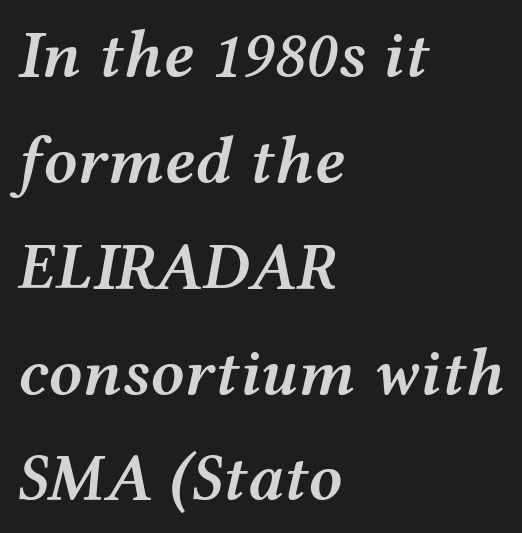
The rendering applies a slant to the glyphs. The space beneath each line is pristine and unruled. Leading: standard. A bit beefed up — I'd call it semibold rather than bold. In CSS terms this would be text-align: left. Nothing unusual about the tracking: characters are spaced as the font intends.
